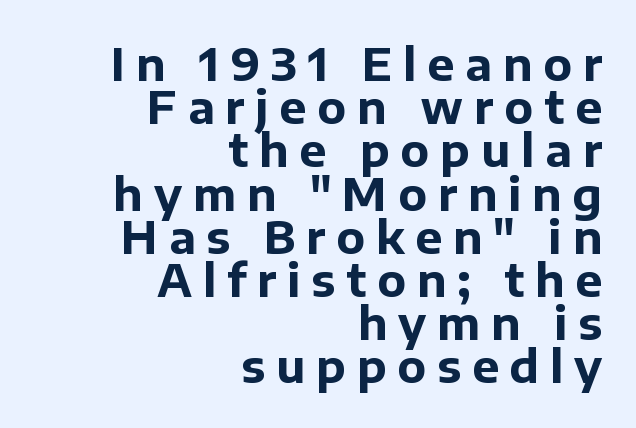
Letter spacing: wide. Every stem runs plumb, perpendicular to the baseline. The typeface chosen for these lines omits serifs. Line ends are locked; line starts wander. Does the weight exceed regular? Yes, all the way to bold.
